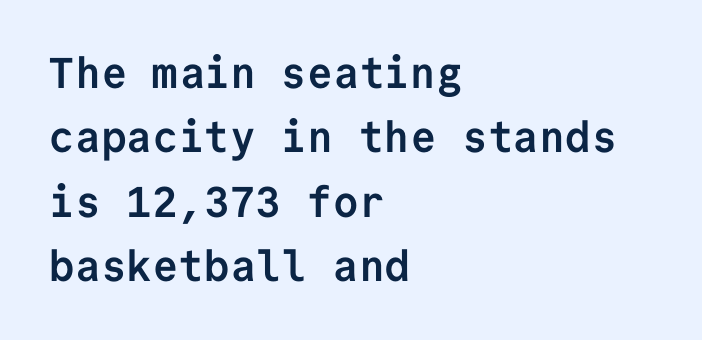
Honestly, the letter spacing is just normal — you wouldn't notice it. Nope, no serifs anywhere on these letters. Normally led — the rows are evenly, conventionally spaced. Every stem runs plumb, perpendicular to the baseline.
